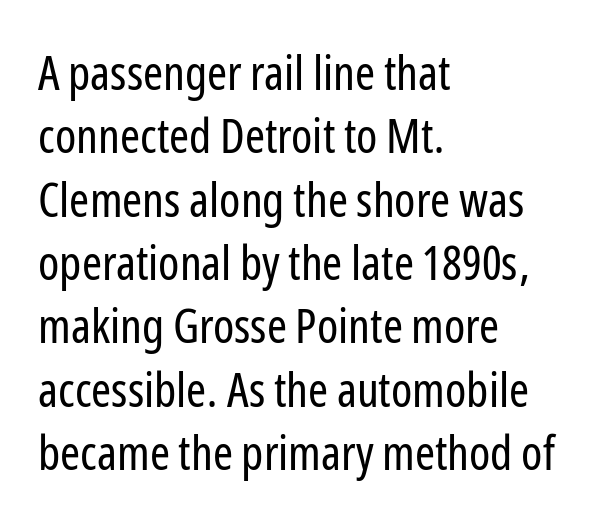
The image shows 48 px regular-weight, condensed sans-serif type, upright; set left-aligned, normal line spacing (1.32x), normal letter spacing, not underlined; low stroke contrast and a medium x-height.
